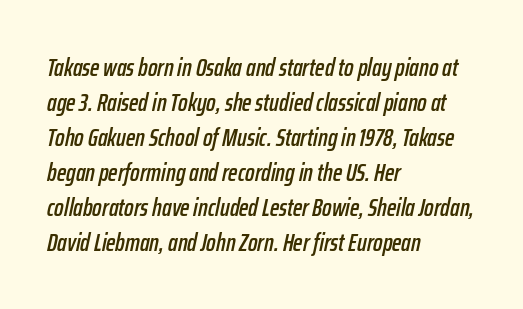
Q: Is the text italic (slanted)? A: Yes, it leans right by about 12 degrees.
Q: Is the text underlined? A: No.
Q: How is the paragraph aligned? A: Left-aligned.
Q: Is the spacing between letters normal or unusually wide? A: Normal.
Q: Is the spacing between lines tight, normal or loose? A: Normal.
